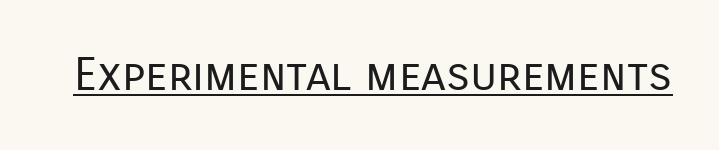
{"serif": "no", "italic": "no", "bold": "no", "weight": "regular", "width": "normal", "stroke_contrast": "low", "x_height": "medium", "monospaced": "no", "underline": "yes", "letter_spacing": "normal", "letter_spacing_em": 0.0, "glyph_px": 46}
